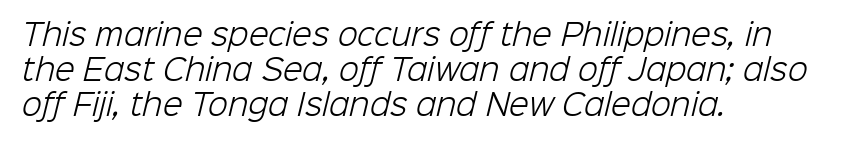
The image shows 29 px light sans-serif type; set left-aligned, line spacing 1.21x, normal letter spacing, not underlined; low stroke contrast and a medium x-height.
